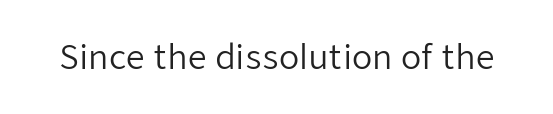
The image shows 33 px regular-weight sans-serif type, upright; set normal letter spacing, not underlined; low stroke contrast and a medium x-height.
